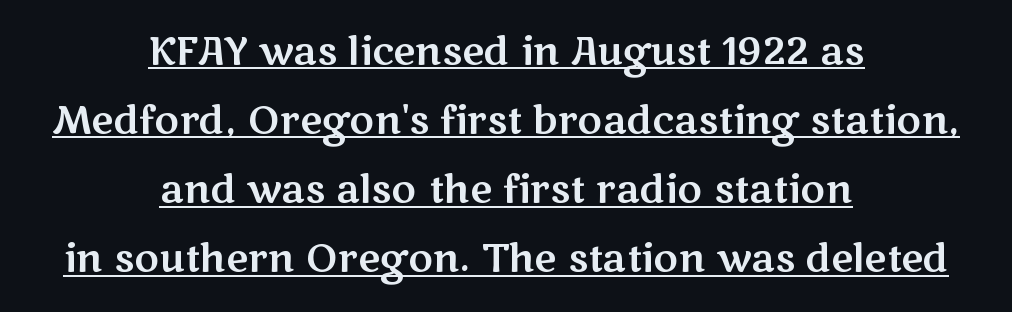
{"serif": "no", "italic": "no", "width": "wide", "stroke_contrast": "medium", "x_height": "medium", "monospaced": "no", "underline": "yes", "align": "center", "line_spacing_ratio": 1.82, "letter_spacing": "normal", "letter_spacing_em": 0.0, "glyph_px": 38}
